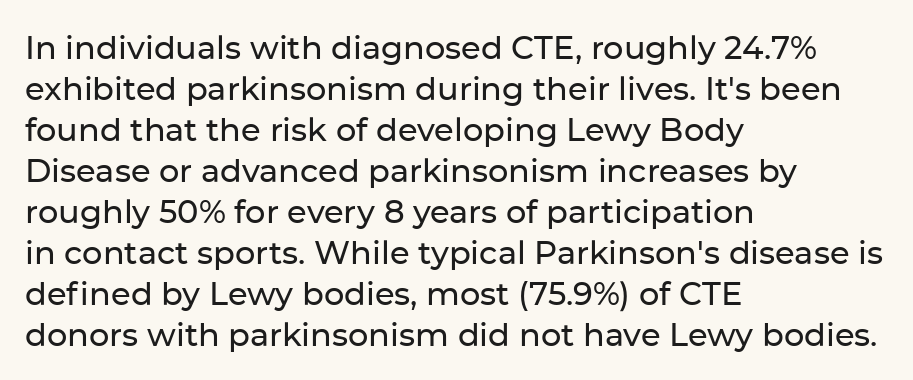
The image shows 32 px sans-serif type, upright; set left-aligned, normal line spacing (1.28x), normal letter spacing, not underlined; low stroke contrast and a medium x-height.
